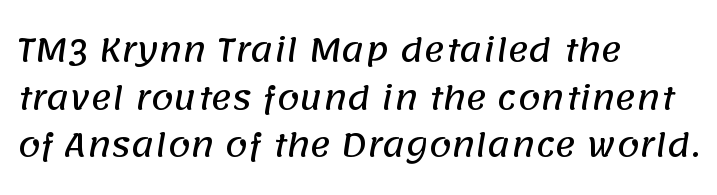
{"serif": "no", "width": "normal", "stroke_contrast": "low", "x_height": "large", "monospaced": "no", "underline": "no", "align": "left", "line_spacing": "normal", "line_spacing_ratio": 1.49, "letter_spacing": "normal", "letter_spacing_em": 0.0, "glyph_px": 32}
